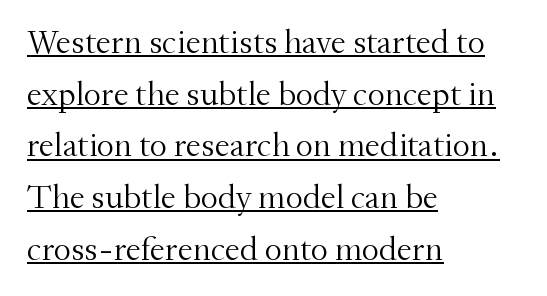
Q: Is the text bold? A: No.
Q: Is the text italic (slanted)? A: No, it is upright.
Q: Is the typeface a serif or a sans-serif typeface? A: Serif.
Q: Is the text underlined? A: Yes.
Q: How is the paragraph aligned? A: Left-aligned.
Q: Is the spacing between letters normal or unusually wide? A: Normal.
Q: Is the spacing between lines tight, normal or loose? A: Normal.
Q: Width (condensed, normal, or wide)? A: Normal.
Q: Stroke contrast? A: Medium.
Q: x-height? A: Small.
Q: Monospaced? A: No.
